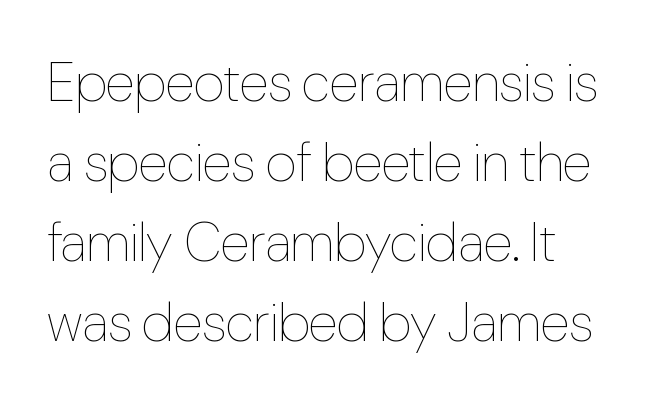
Q: Is the text bold? A: No.
Q: Is the text italic (slanted)? A: No, it is upright.
Q: Is the text underlined? A: No.
Q: How is the paragraph aligned? A: Left-aligned.
Q: Is the spacing between letters normal or unusually wide? A: Normal.
Q: Is the spacing between lines tight, normal or loose? A: Normal.
Q: Width (condensed, normal, or wide)? A: Condensed.
Q: Stroke contrast? A: Low.
Q: x-height? A: Medium.
Q: Monospaced? A: No.
